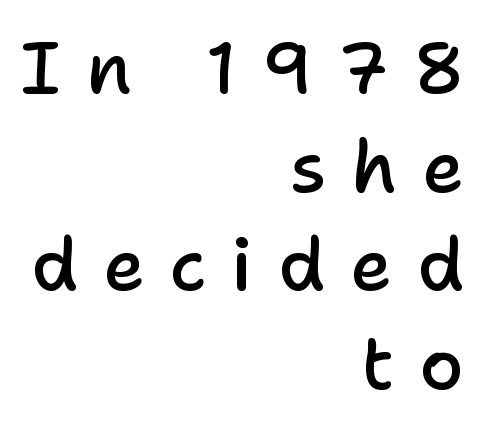
The typography opts for an upright posture over an oblique one. Horizontal bands of white between lines are of average thickness. Tracking here is generous; glyphs stand well apart from one another. The font family rendered here belongs to the sans-serif group. These lines carry some extra weight — a demibold, not a full bold.
